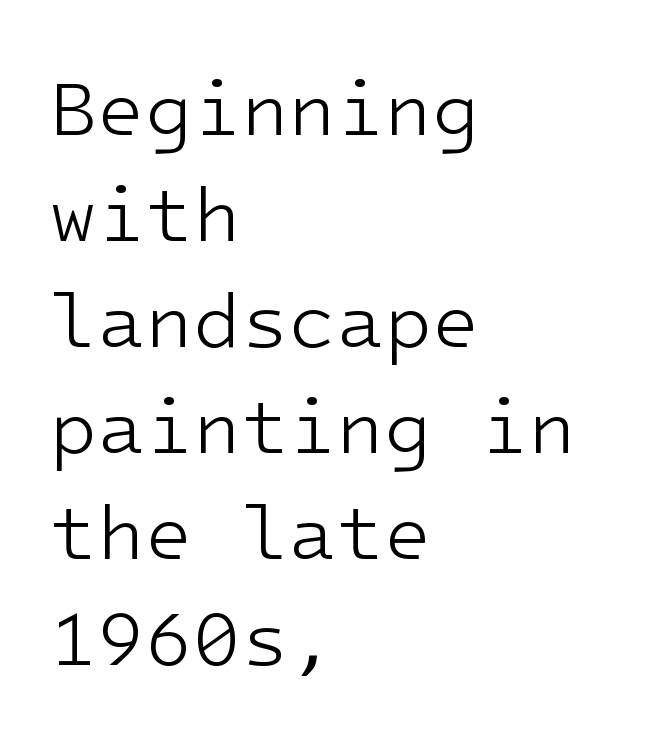
Vertically, the passage feels balanced, rows spaced as you'd expect. Italic: no, the glyphs are upright roman. Casual observation: everything's shoved over to the left. Underlining? Definitely not there. Observe the absence of serifs on each vertical stroke in this sample. Tracking here is standard; glyphs follow each other at the usual distance.
